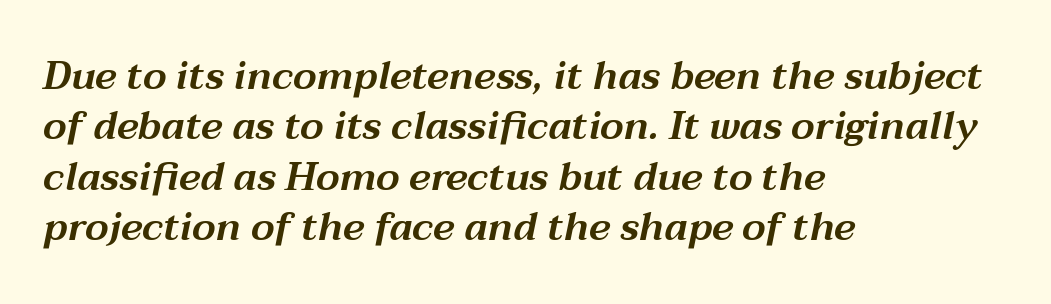
{"italic": "yes", "lean": "right", "slant_degrees": 12, "width": "wide", "stroke_contrast": "medium", "x_height": "medium", "monospaced": "no", "underline": "no", "align": "left", "line_spacing": "normal", "line_spacing_ratio": 1.29, "letter_spacing": "normal", "letter_spacing_em": 0.0, "glyph_px": 39}
